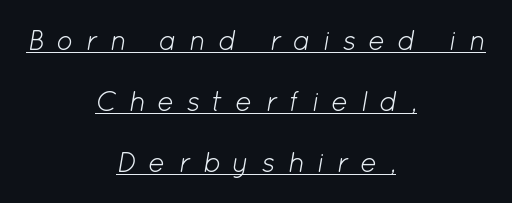
{"italic": "yes", "lean": "right", "slant_degrees": 12, "bold": "no", "weight": "light", "width": "normal", "stroke_contrast": "low", "x_height": "medium", "monospaced": "no", "underline": "yes", "align": "center", "line_spacing": "loose", "line_spacing_ratio": 2.18, "letter_spacing": "wide", "letter_spacing_em": 0.43, "glyph_px": 28}
